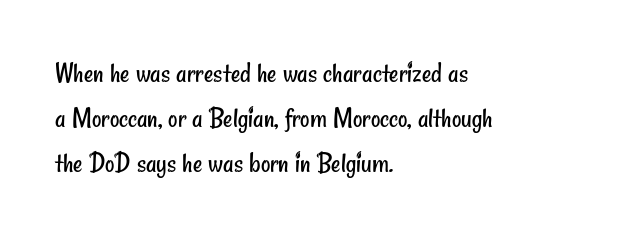
Q: Is the text bold? A: No.
Q: Is the typeface a serif or a sans-serif typeface? A: Sans-serif.
Q: Is the text underlined? A: No.
Q: How is the paragraph aligned? A: Left-aligned.
Q: Is the spacing between letters normal or unusually wide? A: Normal.
Q: Is the spacing between lines tight, normal or loose? A: Normal.
Q: Width (condensed, normal, or wide)? A: Condensed.
Q: Stroke contrast? A: Low.
Q: x-height? A: Small.
Q: Monospaced? A: No.
